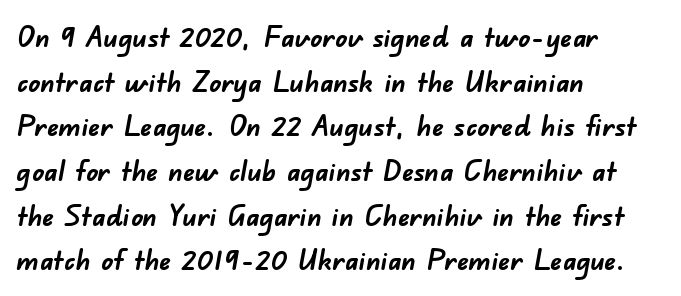
How would I describe the line gaps? Plain and ordinary. The glyphs have the mass of a bold cut. Look at the tracking — it's just the regular setting, nothing added. Just letters on the line, the space beneath them empty.
